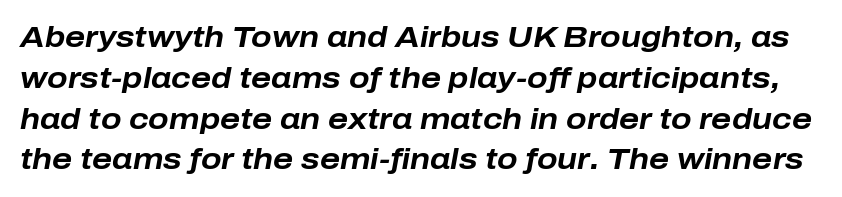
{"italic": "yes", "lean": "right", "slant_degrees": 10, "bold": "yes", "weight": "bold", "width": "normal", "stroke_contrast": "low", "x_height": "medium", "monospaced": "no", "underline": "no", "line_spacing": "normal", "line_spacing_ratio": 1.36, "letter_spacing": "normal", "letter_spacing_em": 0.0, "glyph_px": 30}
